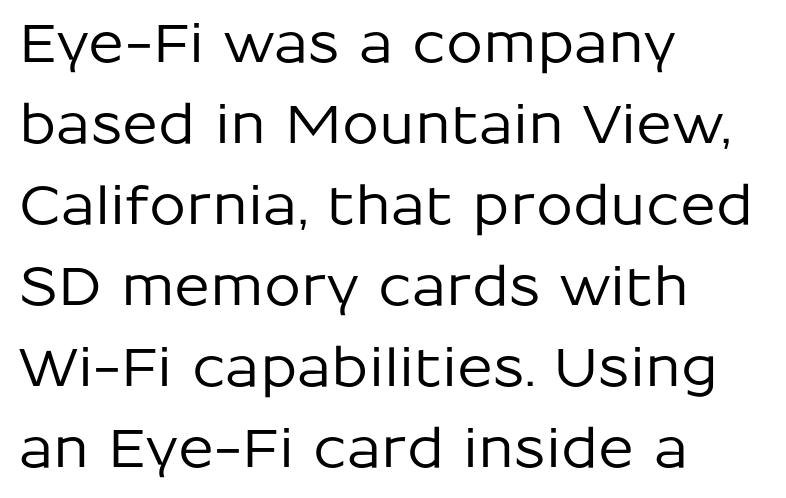
{"serif": "no", "italic": "no", "width": "normal", "stroke_contrast": "low", "x_height": "medium", "monospaced": "no", "underline": "no", "align": "left", "line_spacing": "normal", "line_spacing_ratio": 1.53, "letter_spacing": "normal", "letter_spacing_em": 0.0, "glyph_px": 53}
